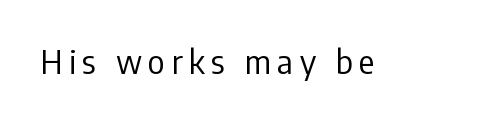
Q: Is the text bold? A: No.
Q: Is the text italic (slanted)? A: No, it is upright.
Q: Is the typeface a serif or a sans-serif typeface? A: Sans-serif.
Q: Is the text underlined? A: No.
Q: Width (condensed, normal, or wide)? A: Condensed.
Q: Stroke contrast? A: Low.
Q: x-height? A: Medium.
Q: Monospaced? A: No.
